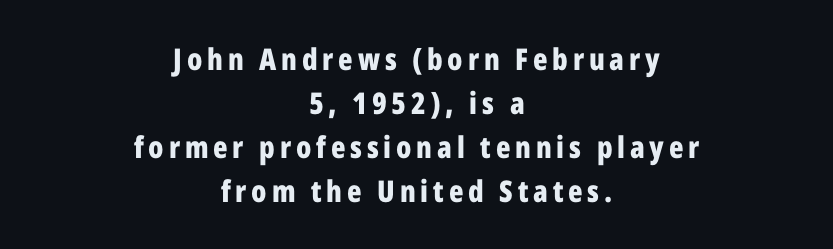
Note the varied advance widths — an 'i' is clearly narrower than an 'm'. Serifs: no, the terminals of the letterforms are clean. The passage shown is emphatically bold. In CSS terms this would be text-align: center. Quick note: not italic, upright. Summary of vertical rhythm: regular, with standard interline spacing.
